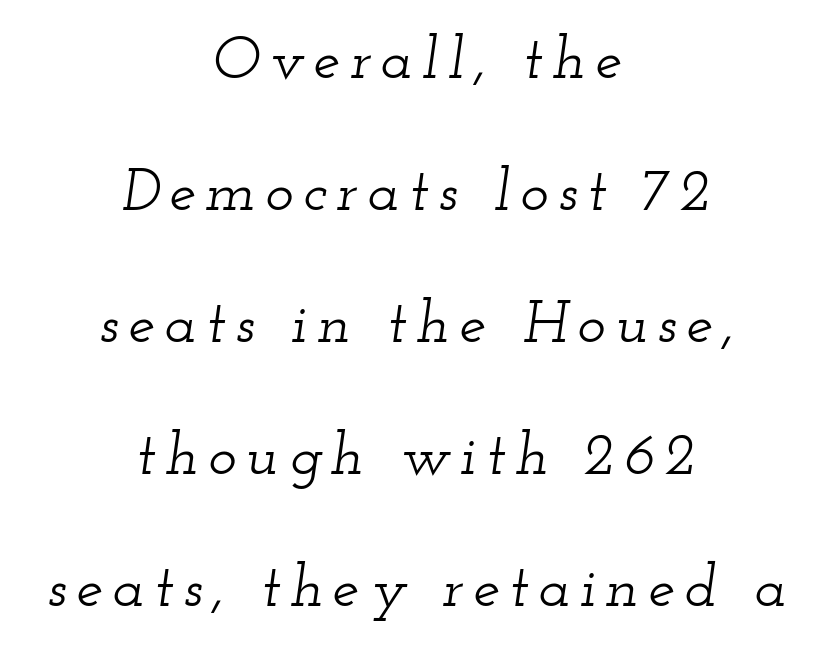
Q: Is the text italic (slanted)? A: Yes, it leans right by about 12 degrees.
Q: Is the typeface a serif or a sans-serif typeface? A: Serif.
Q: Is the text underlined? A: No.
Q: How is the paragraph aligned? A: Centered.
Q: Is the spacing between lines tight, normal or loose? A: Loose.
Q: Width (condensed, normal, or wide)? A: Wide.
Q: Stroke contrast? A: Low.
Q: x-height? A: Small.
Q: Monospaced? A: No.
